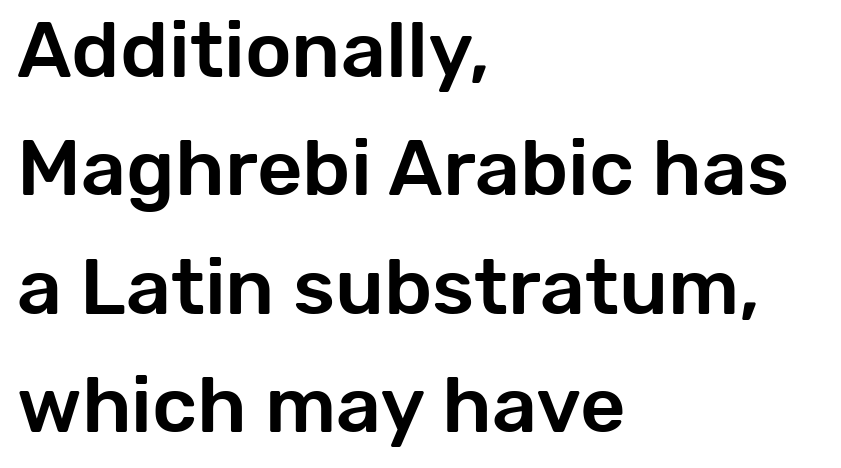
The image shows 79 px sans-serif type, upright; set left-aligned, normal line spacing (1.5x), normal letter spacing, not underlined; low stroke contrast and a medium x-height.
